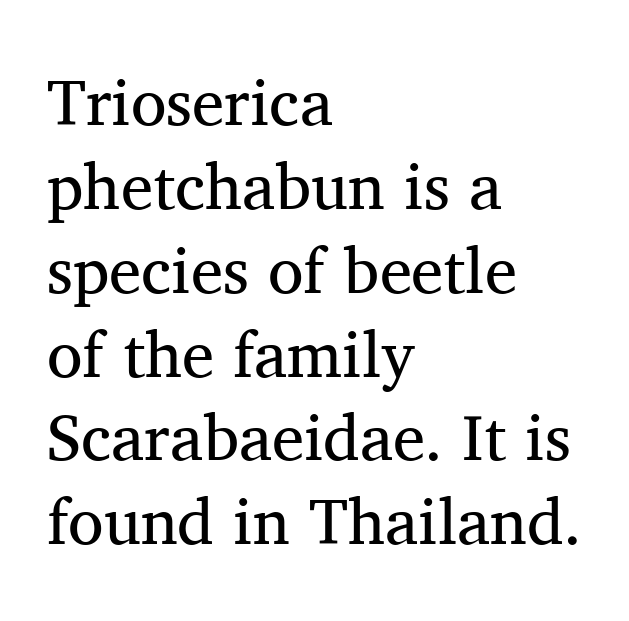
The words here are not underlined. Honestly, the row spacing looks completely unremarkable. The tracking reads as untouched default to a designer's eye. No extra ink here — the face is not bold. A typesetter would mark this as roman, not italic. Note the varied advance widths — an 'i' is clearly narrower than an 'm'.
